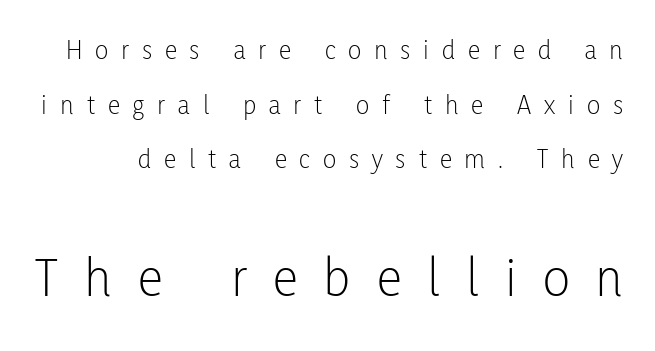
The space beneath each line is pristine and unruled. Unlike italic type, these characters show no tilt at all. Weight: regular or lighter. Successive baselines arrive slowly, with a big drop between each. Looks like regular typesetting: each glyph gets only the width it needs.
